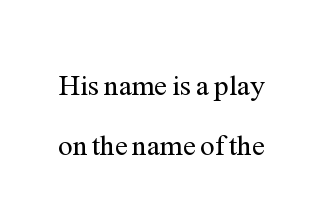
Q: Is the text bold? A: No.
Q: Is the text italic (slanted)? A: No, it is upright.
Q: Is the typeface a serif or a sans-serif typeface? A: Serif.
Q: Is the text underlined? A: No.
Q: Is the spacing between letters normal or unusually wide? A: Normal.
Q: Is the spacing between lines tight, normal or loose? A: Loose.
Q: Width (condensed, normal, or wide)? A: Normal.
Q: Stroke contrast? A: Medium.
Q: x-height? A: Medium.
Q: Monospaced? A: No.
